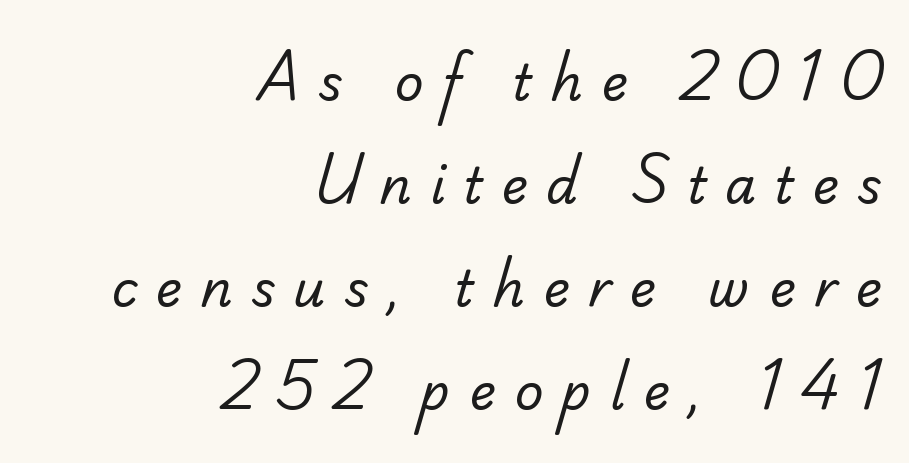
The image shows 50 px regular-weight sans-serif type; set right-aligned, loose line spacing (2.06x), unusually wide letter spacing (+0.37 em), not underlined; low stroke contrast and a small x-height.
